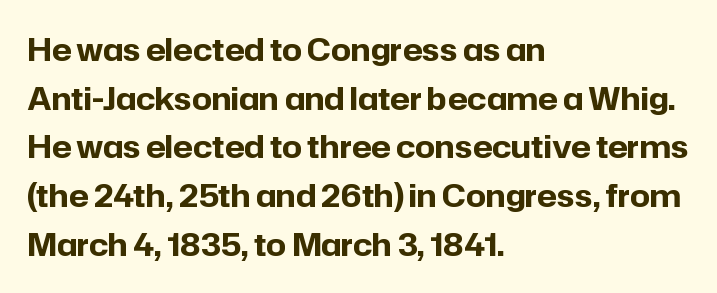
{"serif": "no", "italic": "no", "bold": "yes", "weight": "bold", "width": "normal", "stroke_contrast": "low", "x_height": "medium", "monospaced": "no", "underline": "no", "align": "left", "line_spacing": "normal", "line_spacing_ratio": 1.57, "letter_spacing": "normal", "letter_spacing_em": 0.0, "glyph_px": 31}
